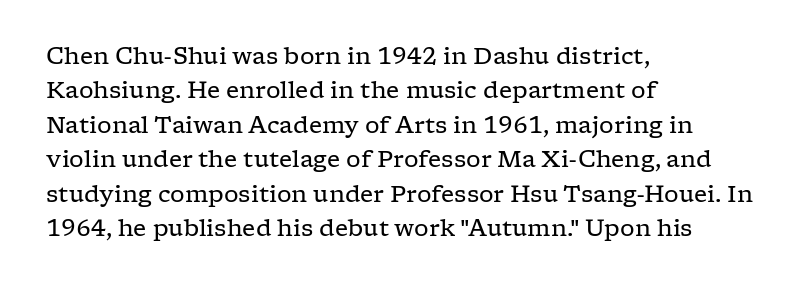
Q: Is the text bold? A: No.
Q: Is the text italic (slanted)? A: No, it is upright.
Q: Is the text underlined? A: No.
Q: How is the paragraph aligned? A: Left-aligned.
Q: Is the spacing between letters normal or unusually wide? A: Normal.
Q: Is the spacing between lines tight, normal or loose? A: Normal.
